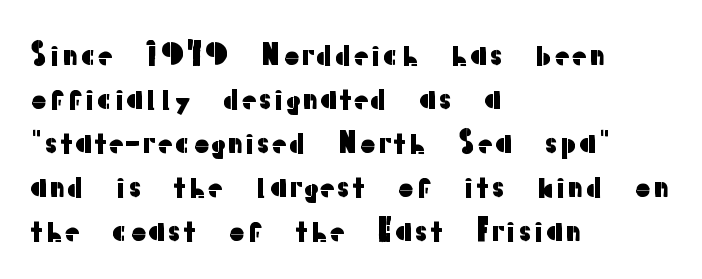
The image shows 30 px sans-serif type, upright; set left-aligned, normal line spacing (1.47x), normal letter spacing, not underlined; low stroke contrast and a medium x-height.
